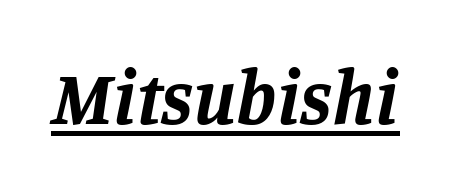
Caption: bold face, heavy strokes. The gaps between neighbouring characters are ordinary and unremarkable. A typesetter would label this face a serif. Beneath each row of characters lies a ruled line.
